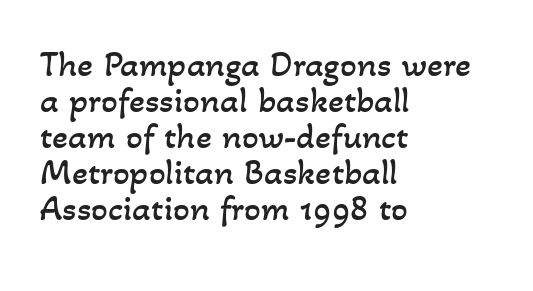
Q: Is the text bold? A: No.
Q: Is the text underlined? A: No.
Q: How is the paragraph aligned? A: Left-aligned.
Q: Is the spacing between letters normal or unusually wide? A: Normal.
Q: Is the spacing between lines tight, normal or loose? A: Tight.
Q: Width (condensed, normal, or wide)? A: Normal.
Q: Stroke contrast? A: Low.
Q: x-height? A: Small.
Q: Monospaced? A: No.
